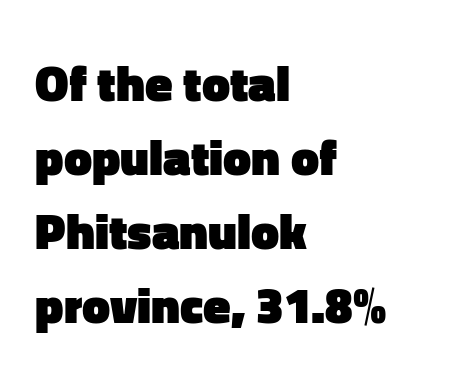
The rendering uses natural spacing where letterforms have individual widths. The lines in this sample share a left origin and differ only in where they stop. Words appear dense and cohesive because spacing is normal. These lines were composed using upright roman letters. The characters display no serif detailing; their extremities are plain.
